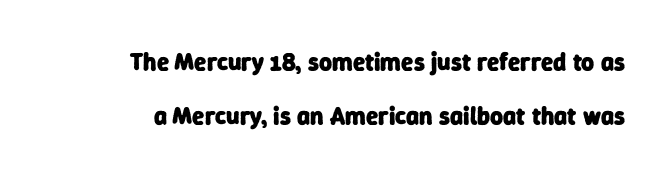
Q: Is the text bold? A: Yes.
Q: Is the text underlined? A: No.
Q: Is the spacing between letters normal or unusually wide? A: Normal.
Q: Is the spacing between lines tight, normal or loose? A: Loose.
